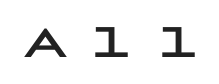
The image shows 45 px bold, wide sans-serif type, upright, monospaced; set unusually wide letter spacing (+0.48 em), not underlined; low stroke contrast and a medium x-height.
